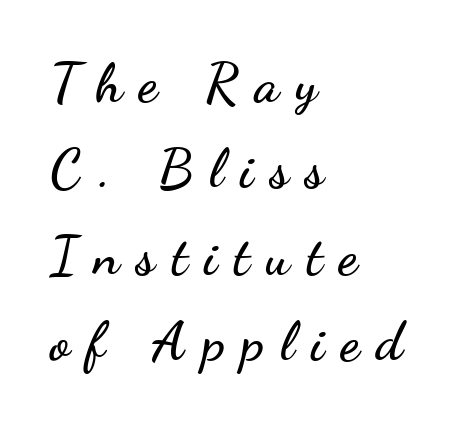
Q: Is the text italic (slanted)? A: Yes.
Q: Is the typeface a serif or a sans-serif typeface? A: Sans-serif.
Q: Is the text underlined? A: No.
Q: How is the paragraph aligned? A: Left-aligned.
Q: Is the spacing between letters normal or unusually wide? A: Unusually wide.
Q: Is the spacing between lines tight, normal or loose? A: Normal.
Q: Width (condensed, normal, or wide)? A: Wide.
Q: Stroke contrast? A: Low.
Q: x-height? A: Small.
Q: Monospaced? A: No.
